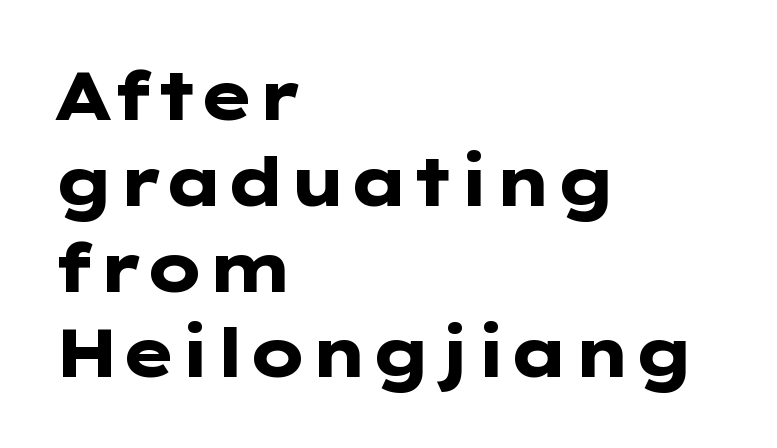
The image shows 67 px heavy, wide sans-serif type, upright; set left-aligned, normal line spacing (1.28x), normal letter spacing, not underlined; low stroke contrast and a medium x-height.
